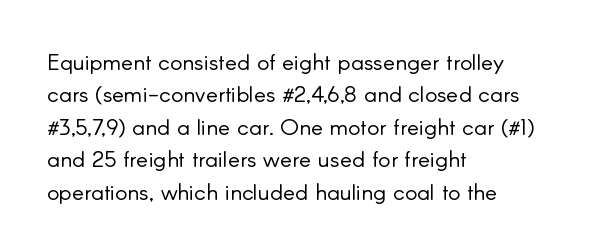
Q: Is the text bold? A: No.
Q: Is the text italic (slanted)? A: No, it is upright.
Q: Is the text underlined? A: No.
Q: How is the paragraph aligned? A: Left-aligned.
Q: Is the spacing between letters normal or unusually wide? A: Normal.
Q: Is the spacing between lines tight, normal or loose? A: Normal.
